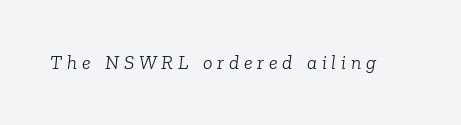
A light-to-regular cut is what we see here. Caption: expanded tracking, letters set apart. The strip under each line holds only bare page. This is oblique type, the kind used for emphasis or titles.
